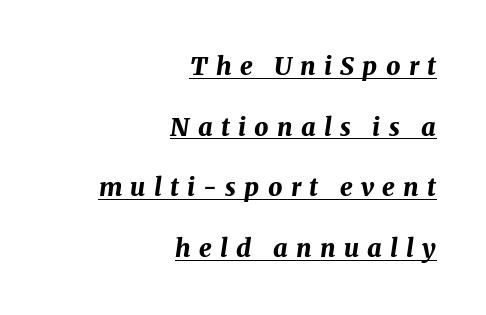
The image shows 25 px bold type, italic (leaning right); set right-aligned, loose line spacing (2.43x), unusually wide letter spacing (+0.33 em), underlined.
